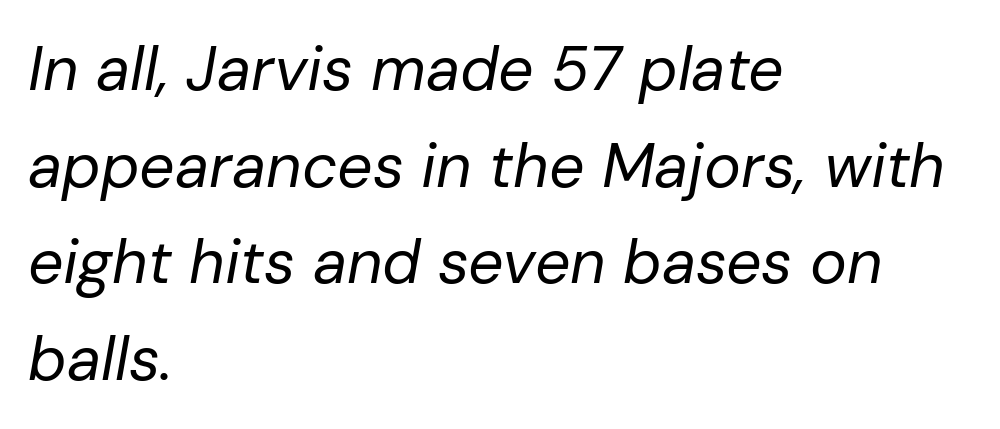
{"italic": "yes", "lean": "right", "slant_degrees": 10, "bold": "no", "weight": "regular", "width": "normal", "stroke_contrast": "low", "x_height": "medium", "monospaced": "no", "underline": "no", "align": "left", "line_spacing": "normal", "line_spacing_ratio": 1.56, "letter_spacing": "normal", "letter_spacing_em": 0.0, "glyph_px": 62}
